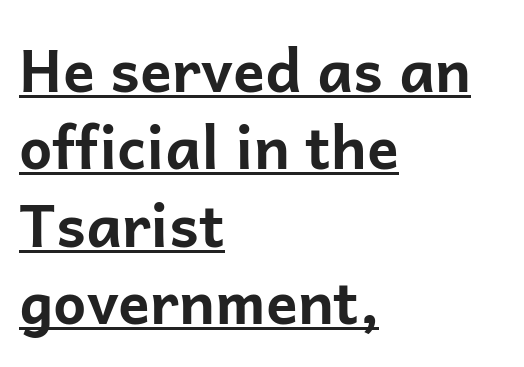
{"serif": "no", "italic": "no", "bold": "yes", "weight": "bold", "width": "normal", "stroke_contrast": "low", "x_height": "medium", "monospaced": "no", "underline": "yes", "align": "left", "line_spacing": "normal", "line_spacing_ratio": 1.31, "letter_spacing": "normal", "letter_spacing_em": 0.0, "glyph_px": 59}
